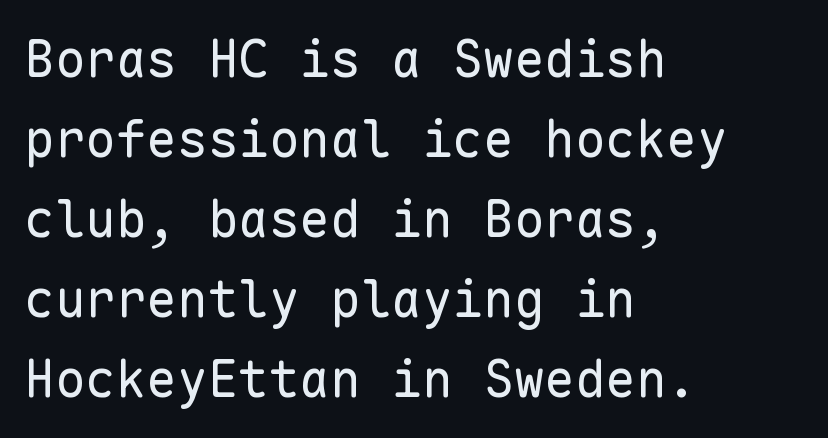
Q: Is the text bold? A: No.
Q: Is the text italic (slanted)? A: No, it is upright.
Q: Is the typeface a serif or a sans-serif typeface? A: Sans-serif.
Q: Is the text underlined? A: No.
Q: How is the paragraph aligned? A: Left-aligned.
Q: Is the spacing between letters normal or unusually wide? A: Normal.
Q: Is the spacing between lines tight, normal or loose? A: Normal.
Q: Width (condensed, normal, or wide)? A: Normal.
Q: Stroke contrast? A: Low.
Q: x-height? A: Medium.
Q: Monospaced? A: Yes.
